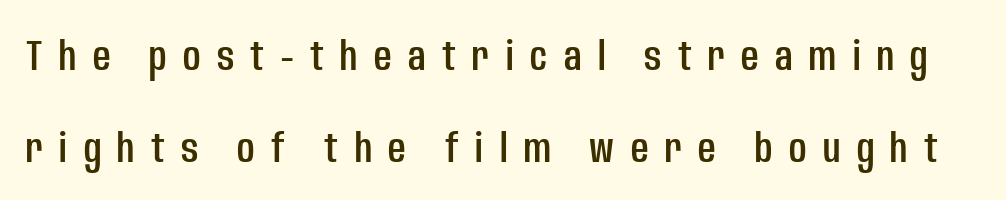
Looks like regular typesetting: each glyph gets only the width it needs. This rendering features lettering with no underline. Baseline-to-baseline distance is far greater than the letter height. Substantial extra tracking has been applied to these lines.
